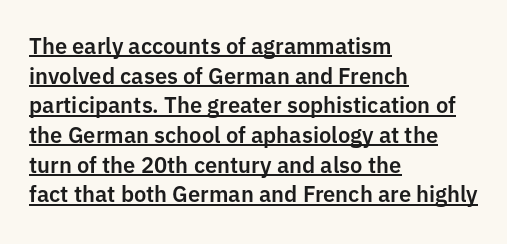
Beneath each row of characters lies a ruled line. Notice how descenders clear the ascenders below comfortably — that's standard leading. Posture: vertical. The type is set solid horizontally, with unmodified tracking. The compositor pushed each line to the left boundary.
